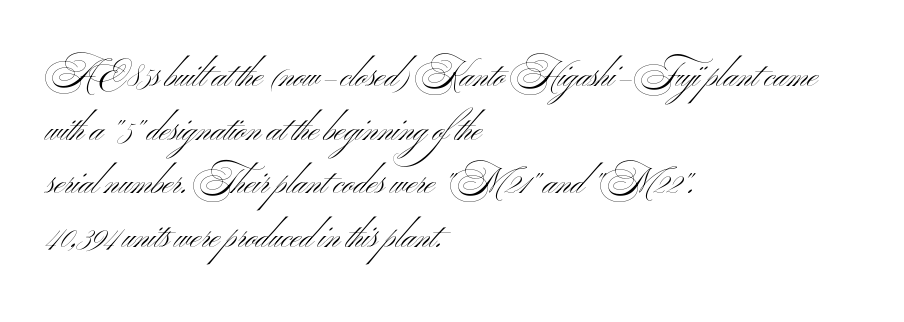
Q: Is the text bold? A: No.
Q: Is the text italic (slanted)? A: Yes.
Q: Is the typeface a serif or a sans-serif typeface? A: Sans-serif.
Q: Is the text underlined? A: No.
Q: How is the paragraph aligned? A: Left-aligned.
Q: Is the spacing between letters normal or unusually wide? A: Normal.
Q: Is the spacing between lines tight, normal or loose? A: Normal.
Q: Width (condensed, normal, or wide)? A: Wide.
Q: Stroke contrast? A: Medium.
Q: x-height? A: Small.
Q: Monospaced? A: No.
